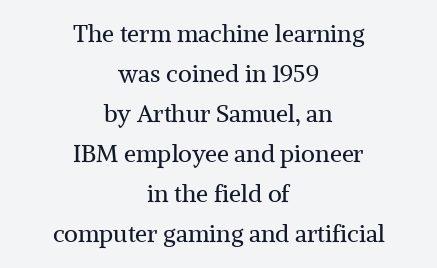
Q: Is the text bold? A: No.
Q: Is the text italic (slanted)? A: No, it is upright.
Q: Is the text underlined? A: No.
Q: How is the paragraph aligned? A: Centered.
Q: Is the spacing between letters normal or unusually wide? A: Normal.
Q: Is the spacing between lines tight, normal or loose? A: Normal.
